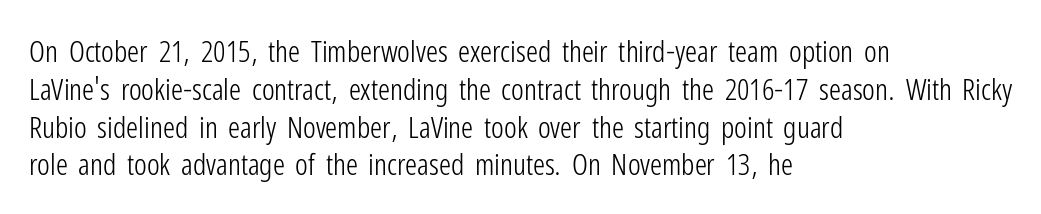
Q: Is the text bold? A: No.
Q: Is the text italic (slanted)? A: No, it is upright.
Q: Is the typeface a serif or a sans-serif typeface? A: Sans-serif.
Q: Is the text underlined? A: No.
Q: How is the paragraph aligned? A: Left-aligned.
Q: Is the spacing between letters normal or unusually wide? A: Normal.
Q: Is the spacing between lines tight, normal or loose? A: Normal.
Q: Width (condensed, normal, or wide)? A: Condensed.
Q: Stroke contrast? A: Low.
Q: x-height? A: Medium.
Q: Monospaced? A: No.
